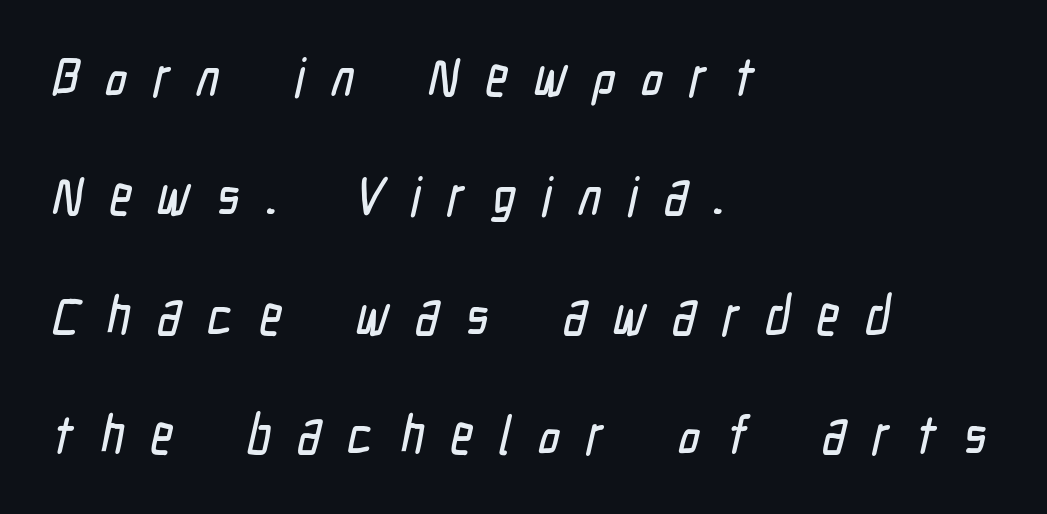
Think of a printed novel: that variable character pitch is what you see here. Letters rest on an invisible, unmarked baseline. Loose tracking; the words dissolve into strings of separated letters. These lines are set flush left with a ragged right edge.
